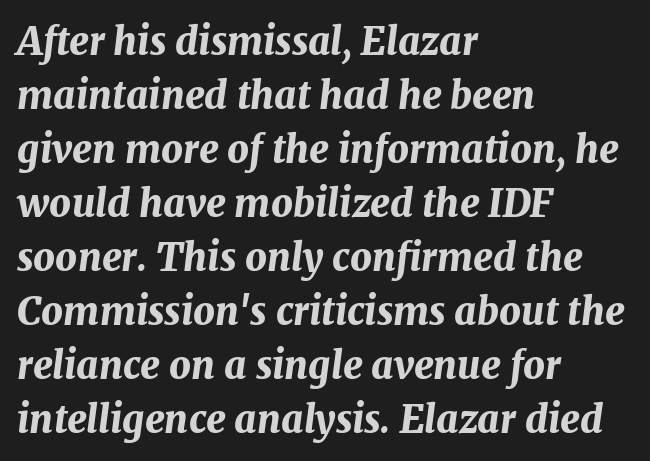
Q: Is the text bold? A: Yes.
Q: Is the text italic (slanted)? A: Yes, it leans right by about 7 degrees.
Q: Is the text underlined? A: No.
Q: How is the paragraph aligned? A: Left-aligned.
Q: Is the spacing between letters normal or unusually wide? A: Normal.
Q: Is the spacing between lines tight, normal or loose? A: Normal.
Q: Width (condensed, normal, or wide)? A: Normal.
Q: Stroke contrast? A: Medium.
Q: x-height? A: Medium.
Q: Monospaced? A: No.
